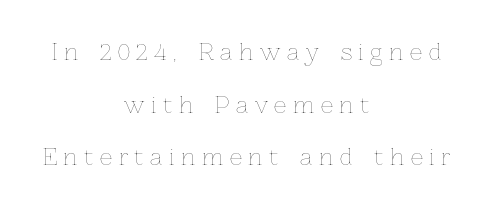
The string is rendered with underlining switched off. These lines stand farther apart than default settings would place them. A light-to-regular cut is what we see here. The tracking jumps out immediately: characters are airy and widely separated.
